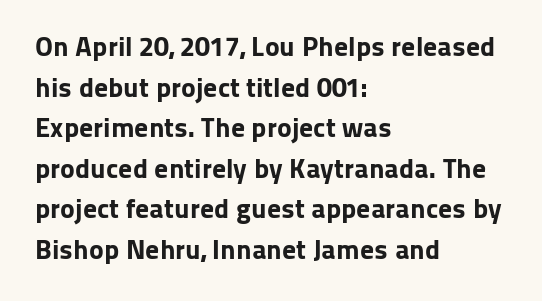
{"serif": "no", "italic": "no", "bold": "yes", "weight": "bold", "width": "normal", "stroke_contrast": "low", "x_height": "medium", "monospaced": "no", "underline": "no", "align": "left", "line_spacing": "normal", "line_spacing_ratio": 1.45, "letter_spacing": "normal", "letter_spacing_em": 0.0, "glyph_px": 28}
